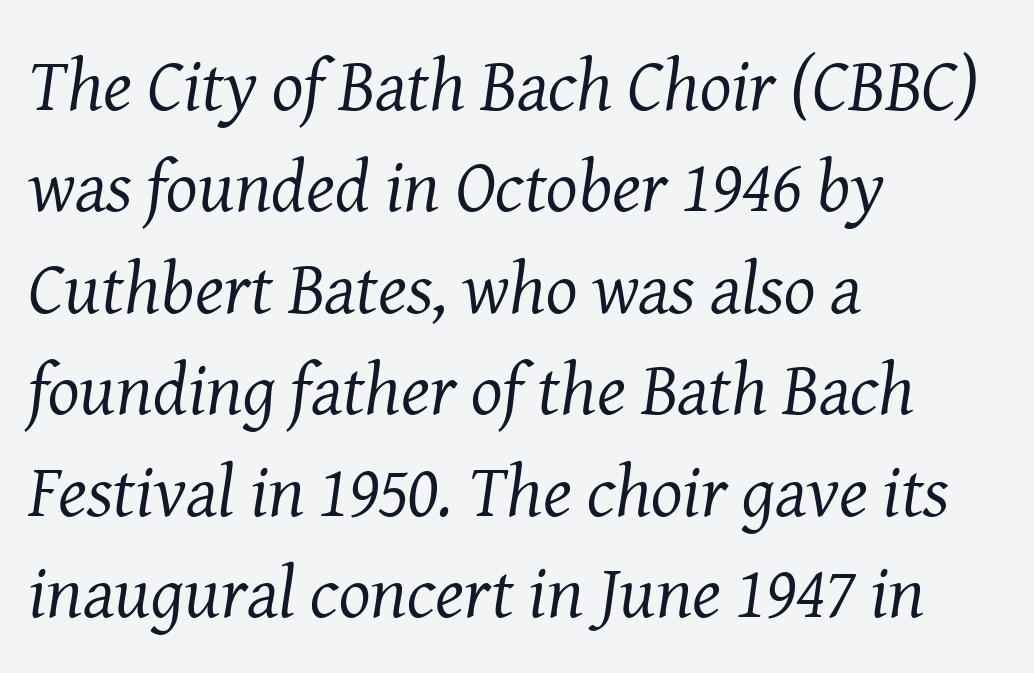
Q: Is the text bold? A: No.
Q: Is the text italic (slanted)? A: Yes, it leans right by about 8 degrees.
Q: Is the typeface a serif or a sans-serif typeface? A: Serif.
Q: Is the text underlined? A: No.
Q: How is the paragraph aligned? A: Left-aligned.
Q: Is the spacing between letters normal or unusually wide? A: Normal.
Q: Is the spacing between lines tight, normal or loose? A: Normal.
Q: Width (condensed, normal, or wide)? A: Normal.
Q: Stroke contrast? A: Medium.
Q: x-height? A: Medium.
Q: Monospaced? A: No.
